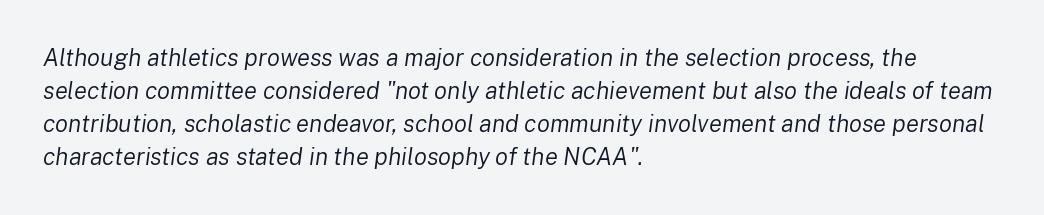
The image shows 24 px text type, italic (leaning right); set left-aligned, normal line spacing (1.38x), normal letter spacing, not underlined.
